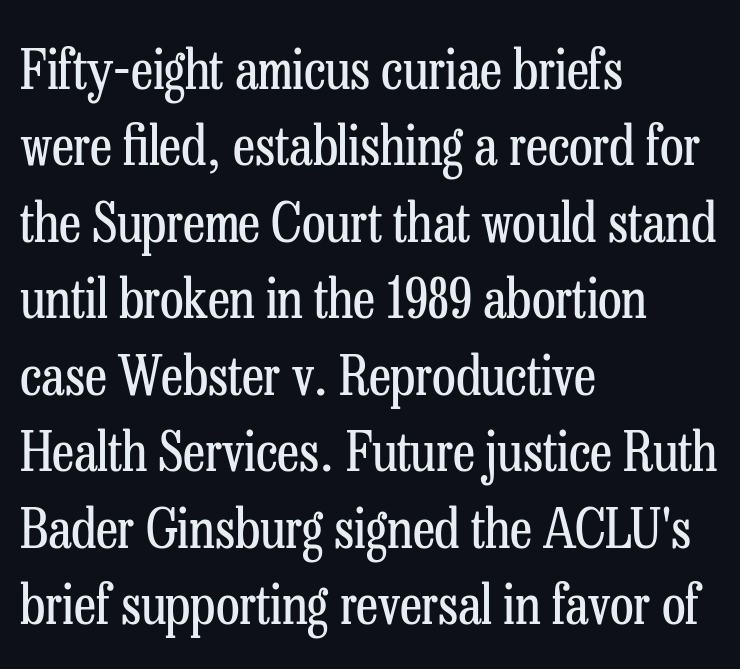
These lines sit exactly where default settings would place them. Here the designer chose a conventional face with non-uniform glyph widths. Serif or sans? Serif — the stroke terminals have little feet. Vertical stems look standard width or narrower in stroke.
